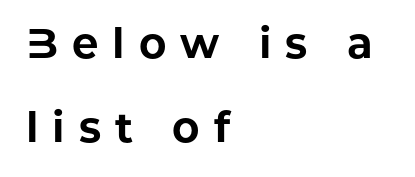
{"serif": "no", "italic": "no", "bold": "yes", "weight": "bold", "width": "normal", "stroke_contrast": "low", "x_height": "medium", "monospaced": "no", "underline": "no", "align": "left", "line_spacing": "loose", "line_spacing_ratio": 1.99, "letter_spacing": "wide", "letter_spacing_em": 0.33, "glyph_px": 42}
